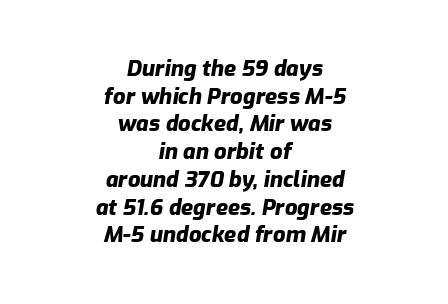
Q: Is the text bold? A: Yes.
Q: Is the text italic (slanted)? A: Yes, it leans right by about 9 degrees.
Q: Is the text underlined? A: No.
Q: How is the paragraph aligned? A: Centered.
Q: Is the spacing between letters normal or unusually wide? A: Normal.
Q: Is the spacing between lines tight, normal or loose? A: Normal.
